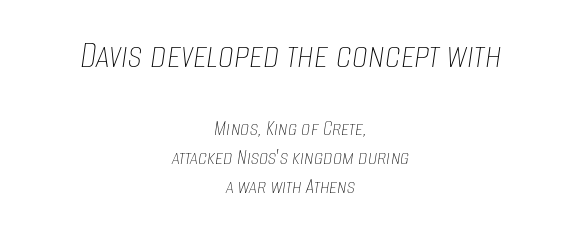
Q: Is the text bold? A: No.
Q: Is the text italic (slanted)? A: Yes, it leans right by about 8 degrees.
Q: Is the text underlined? A: No.
Q: How is the paragraph aligned? A: Centered.
Q: Is the spacing between letters normal or unusually wide? A: Normal.
Q: Is the spacing between lines tight, normal or loose? A: Normal.
Q: Which block of text is set in a larger size, the first (top) or the second (bottom)? A: The first (top) one.
Q: Width (condensed, normal, or wide)? A: Condensed.
Q: Stroke contrast? A: Low.
Q: x-height? A: Large.
Q: Monospaced? A: No.
